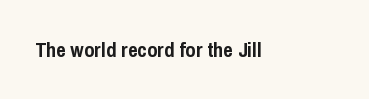
{"italic": "no", "bold": "yes", "underline": "no", "letter_spacing": "normal", "letter_spacing_em": 0.0, "glyph_px": 21}
